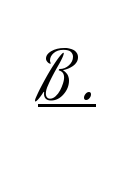
Q: Is the text bold? A: No.
Q: Is the text italic (slanted)? A: Yes.
Q: Is the typeface a serif or a sans-serif typeface? A: Sans-serif.
Q: Is the text underlined? A: Yes.
Q: Is the spacing between letters normal or unusually wide? A: Unusually wide.
Q: Width (condensed, normal, or wide)? A: Condensed.
Q: Stroke contrast? A: Low.
Q: x-height? A: Small.
Q: Monospaced? A: No.
